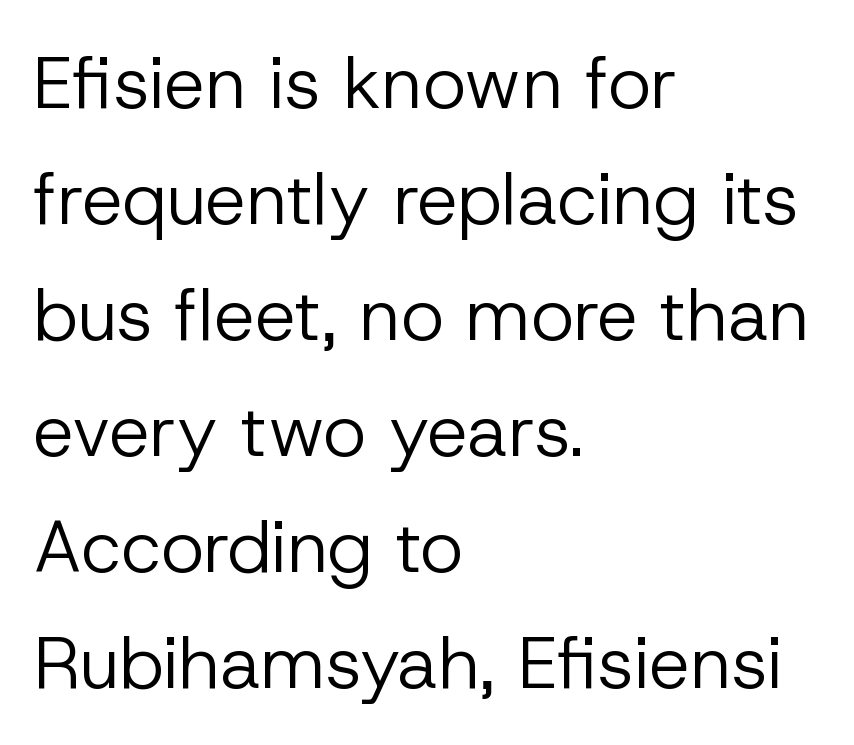
A student would call this left alignment; a typographer would say flush left, rag right. No letter is thick-stroked: the sample isn't bold. Is there much room between lines? A standard amount, neither cramped nor airy. The letters advance in unequal steps, a hallmark of proportional type.
